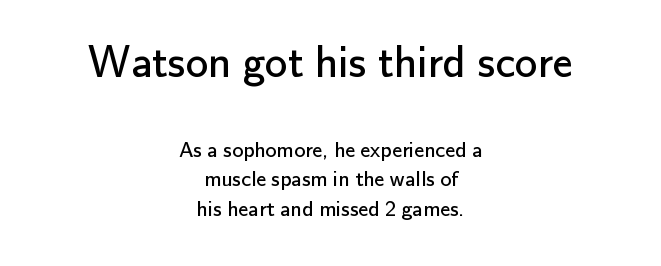
Rendered with straight, roman letterforms. A student would notice the top passage is typeset larger than what follows. Looks like regular typesetting: each glyph gets only the width it needs. The words here are not underlined. Observe the ordinary spacing: letters are neighbours, not strangers.
